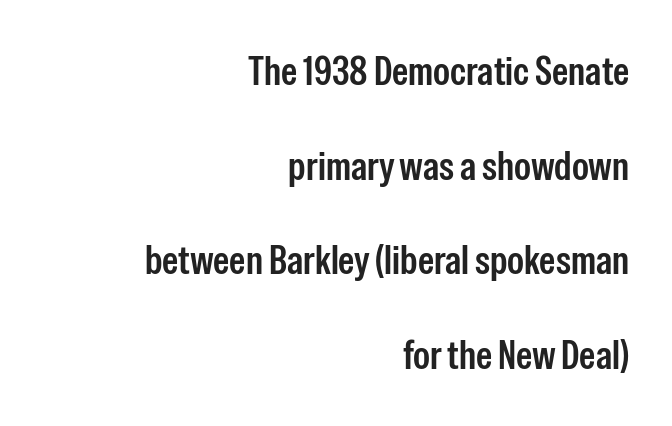
Q: Is the text bold? A: Semi-bold.
Q: Is the text italic (slanted)? A: No, it is upright.
Q: Is the typeface a serif or a sans-serif typeface? A: Sans-serif.
Q: Is the text underlined? A: No.
Q: How is the paragraph aligned? A: Right-aligned.
Q: Is the spacing between letters normal or unusually wide? A: Normal.
Q: Is the spacing between lines tight, normal or loose? A: Loose.
Q: Width (condensed, normal, or wide)? A: Condensed.
Q: Stroke contrast? A: Low.
Q: x-height? A: Medium.
Q: Monospaced? A: No.
